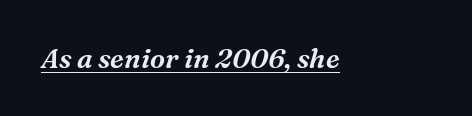
The specimen reads as italic at a glance. Is the letter spacing exaggerated? No — it looks like the ordinary default. Notice how a bar underscores the lettering throughout.
